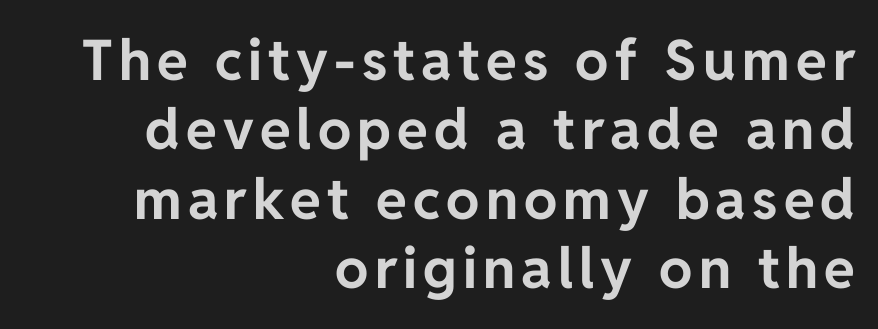
{"serif": "no", "italic": "no", "bold": "yes", "weight": "bold", "width": "normal", "stroke_contrast": "low", "x_height": "medium", "monospaced": "no", "underline": "no", "align": "right", "line_spacing_ratio": 1.24, "glyph_px": 56}
